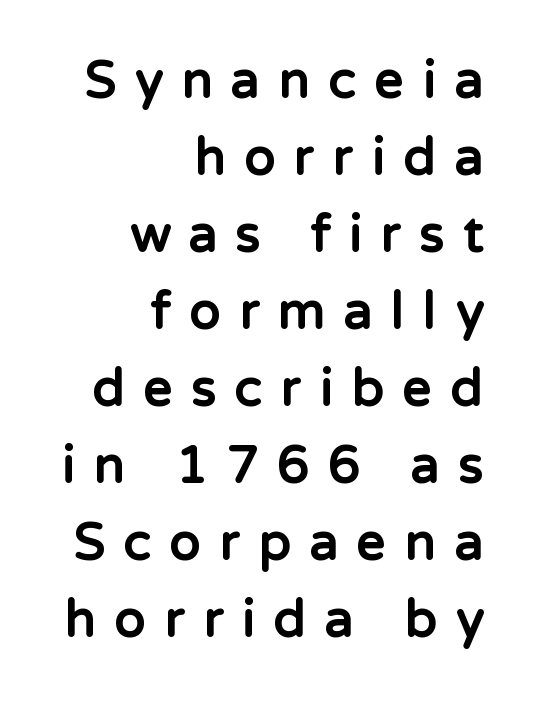
{"serif": "no", "italic": "no", "bold": "yes", "weight": "bold", "width": "normal", "stroke_contrast": "low", "x_height": "medium", "monospaced": "no", "underline": "no", "align": "right", "line_spacing": "normal", "line_spacing_ratio": 1.51, "letter_spacing": "wide", "letter_spacing_em": 0.37, "glyph_px": 51}
